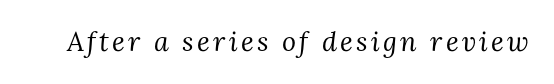
{"italic": "yes", "lean": "right", "slant_degrees": 3, "bold": "no", "underline": "no", "glyph_px": 27}
